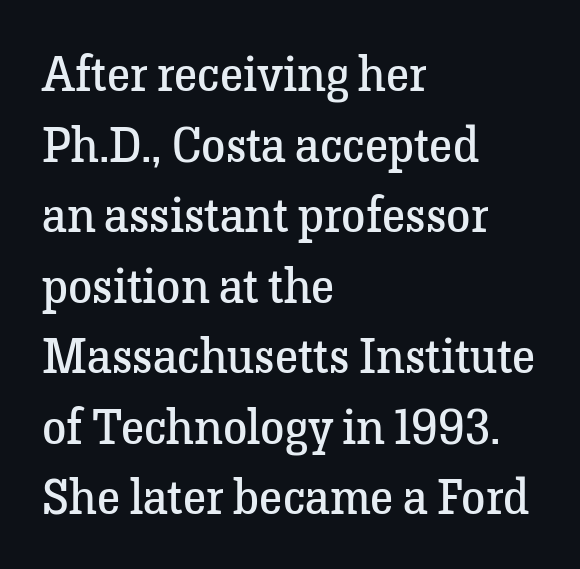
{"serif": "yes", "italic": "no", "bold": "no", "weight": "regular", "width": "normal", "stroke_contrast": "low", "x_height": "medium", "monospaced": "no", "underline": "no", "align": "left", "line_spacing": "normal", "line_spacing_ratio": 1.44, "letter_spacing": "normal", "letter_spacing_em": 0.0, "glyph_px": 49}
